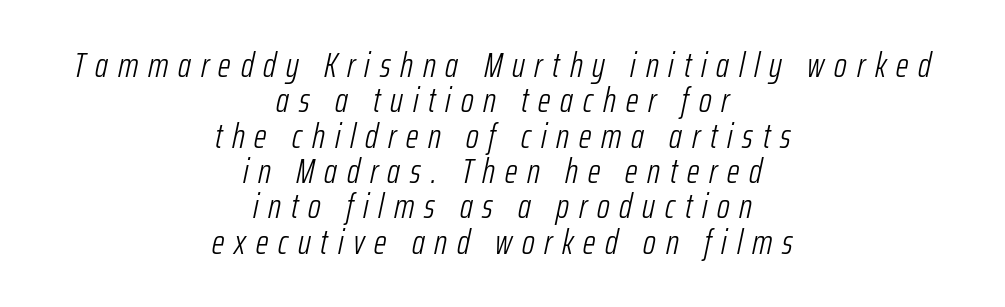
The image shows 35 px light, condensed type, italic (leaning right); set centered, tight line spacing (1.01x), unusually wide letter spacing (+0.28 em), not underlined; low stroke contrast and a medium x-height.
